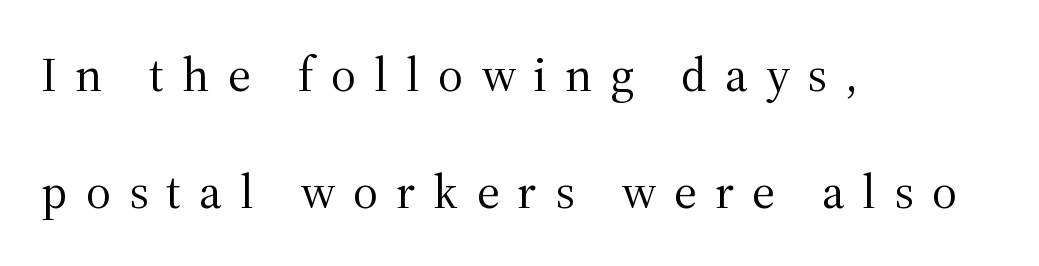
Font category for this specimen: serif. Compared with typical body copy, the letter spacing here is much looser. The paragraph shown leans on its left margin. The designer dialed line spacing up above the default. The lettering holds an erect, upright posture throughout. Unmarked baselines from the first word to the last.
